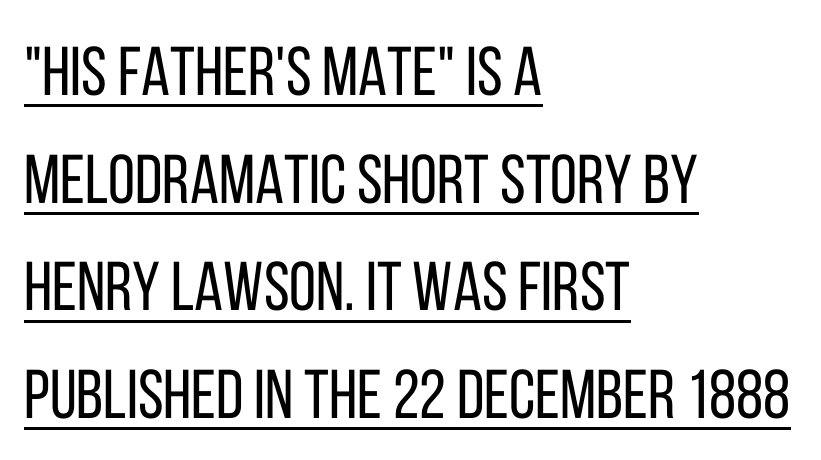
Stroke thickness stays within the range of a standard reading face or lighter. The leading is moderate, giving the passage an even texture. Caption: lettering with a line underneath. Students, note that the glyphs here touch the page at normal intervals. Is this a sans? Yes — the strokes have no serifs.
